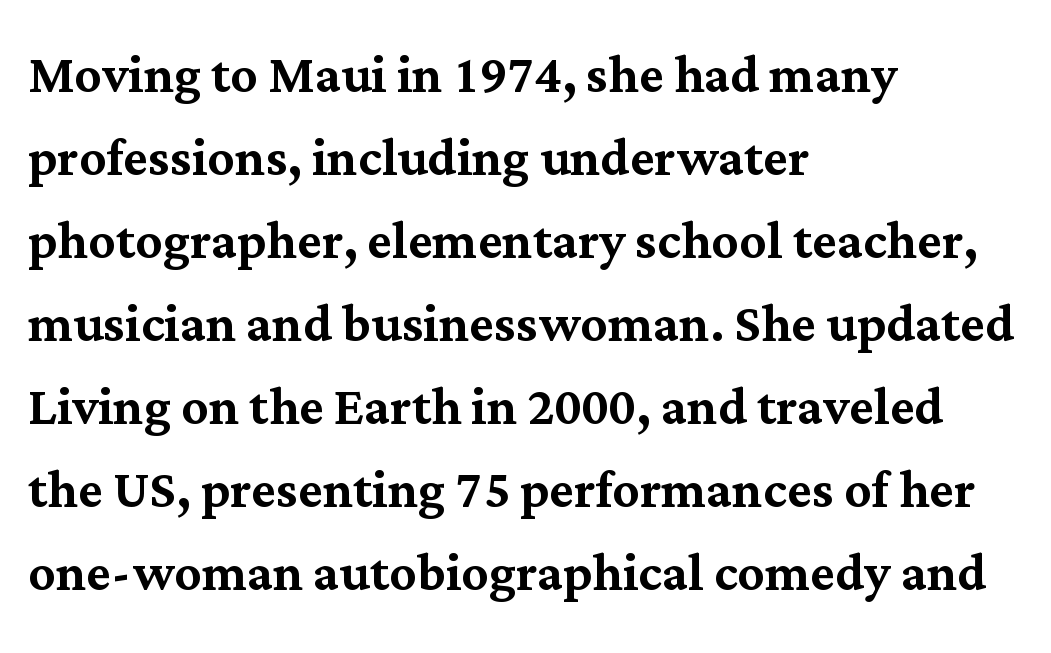
{"serif": "yes", "italic": "no", "width": "normal", "stroke_contrast": "medium", "x_height": "medium", "monospaced": "no", "underline": "no", "align": "left", "line_spacing_ratio": 1.24, "letter_spacing": "normal", "letter_spacing_em": 0.0, "glyph_px": 67}
